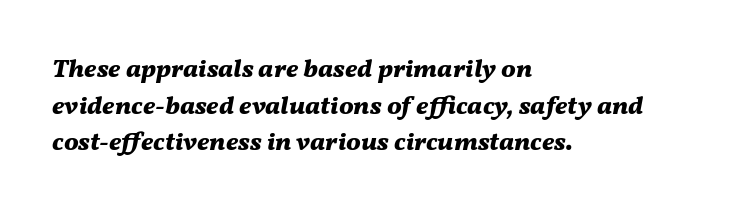
Leading: standard. The typesetter chose a ragged-right arrangement here. The letters sit at their default tracking, neither squeezed nor spread. This rendering features lettering with no underline. The whole block is typeset with a tilt. This is heavy type, rendered in bold.
